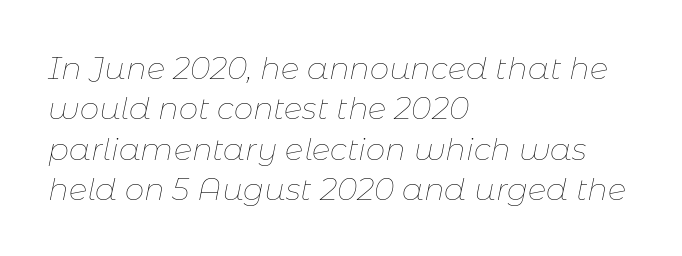
The glyphs are unaccompanied by any horizontal stroke below them. Weight: not bold — regular or lighter. Left-aligned paragraph, ragged on the right. Each new line begins a customary step beneath the previous one. The glyphs look as if they've been sheared to an angle.
